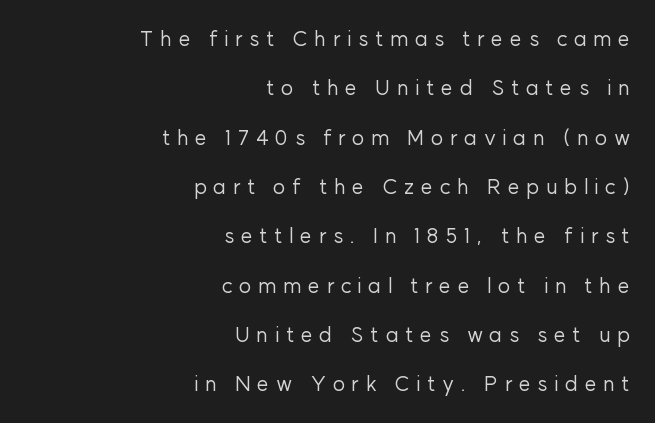
Type without underlining. Students, note that the glyphs here are deliberately spaced far apart. Casual observation: everything's shoved over to the right. No letter is thick-stroked: the sample isn't bold. The typography opts for an upright posture over an oblique one.
